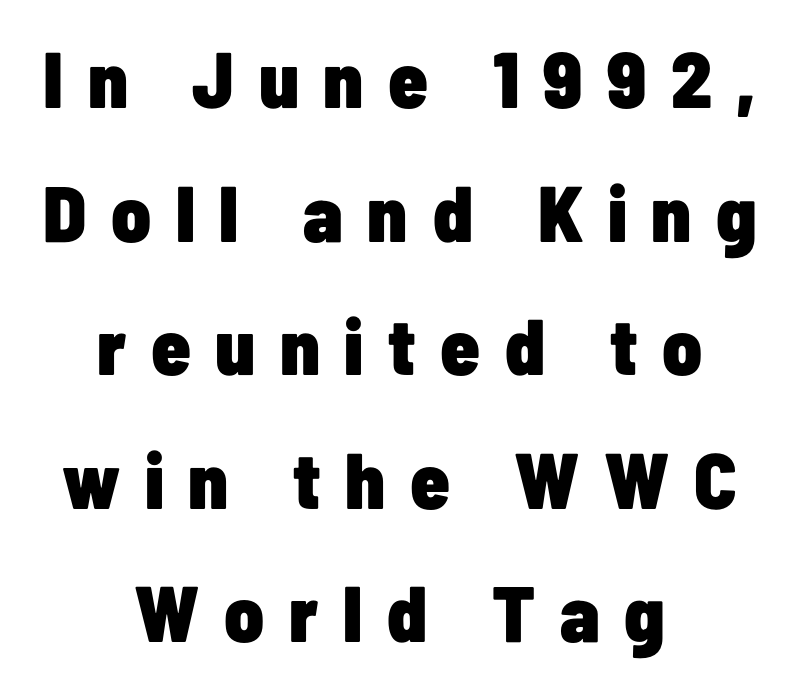
{"serif": "no", "italic": "no", "bold": "yes", "weight": "heavy", "width": "condensed", "stroke_contrast": "low", "x_height": "medium", "monospaced": "no", "underline": "no", "align": "center", "line_spacing": "normal", "line_spacing_ratio": 1.69, "letter_spacing": "wide", "letter_spacing_em": 0.31, "glyph_px": 79}
